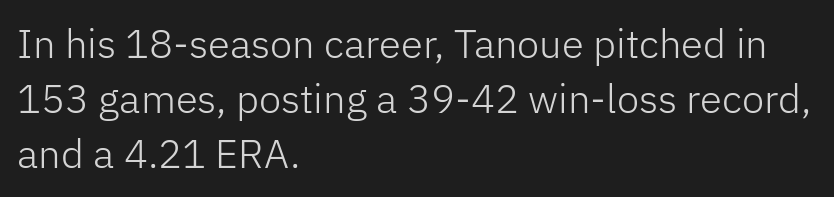
{"serif": "no", "italic": "no", "bold": "no", "weight": "light", "width": "normal", "stroke_contrast": "low", "x_height": "medium", "monospaced": "no", "underline": "no", "align": "left", "line_spacing": "normal", "line_spacing_ratio": 1.38, "letter_spacing": "normal", "letter_spacing_em": 0.0, "glyph_px": 40}
